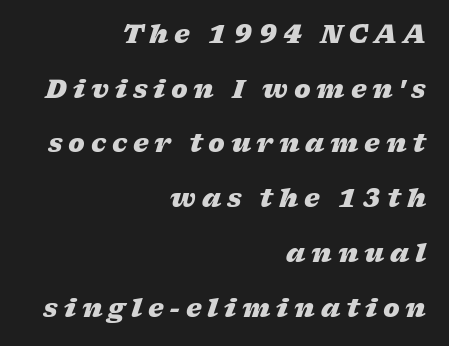
{"italic": "yes", "lean": "right", "slant_degrees": 17, "bold": "yes", "underline": "no", "align": "right", "line_spacing": "loose", "line_spacing_ratio": 2.19, "letter_spacing": "wide", "letter_spacing_em": 0.23, "glyph_px": 25}
